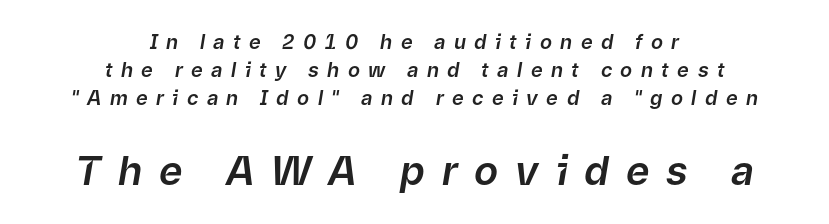
Q: Is the text italic (slanted)? A: Yes, it leans right by about 9 degrees.
Q: Is the text underlined? A: No.
Q: How is the paragraph aligned? A: Centered.
Q: Is the spacing between letters normal or unusually wide? A: Unusually wide.
Q: Is the spacing between lines tight, normal or loose? A: Normal.
Q: Which block of text is set in a larger size, the first (top) or the second (bottom)? A: The second (bottom) one.
Q: Width (condensed, normal, or wide)? A: Normal.
Q: Stroke contrast? A: Low.
Q: x-height? A: Medium.
Q: Monospaced? A: No.
